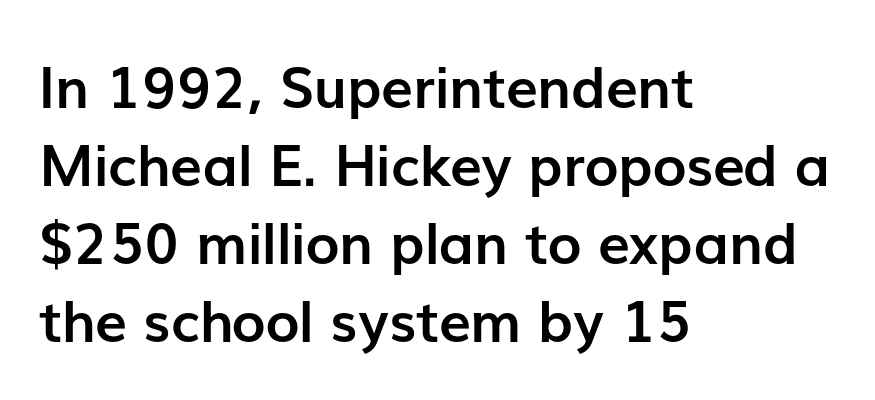
Q: Is the text bold? A: Yes.
Q: Is the text italic (slanted)? A: No, it is upright.
Q: Is the typeface a serif or a sans-serif typeface? A: Sans-serif.
Q: Is the text underlined? A: No.
Q: How is the paragraph aligned? A: Left-aligned.
Q: Is the spacing between letters normal or unusually wide? A: Normal.
Q: Is the spacing between lines tight, normal or loose? A: Normal.
Q: Width (condensed, normal, or wide)? A: Normal.
Q: Stroke contrast? A: Low.
Q: x-height? A: Medium.
Q: Monospaced? A: No.
